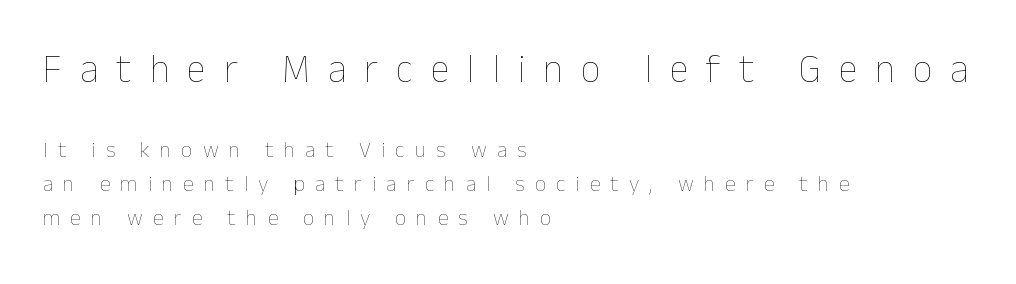
The font is comparable to plain body text, perhaps lighter. Every stem runs plumb, perpendicular to the baseline. Letter spacing: wide. Lines of text with bare space underneath. Compared with typical paragraphs, the rows here are spaced about the same.
